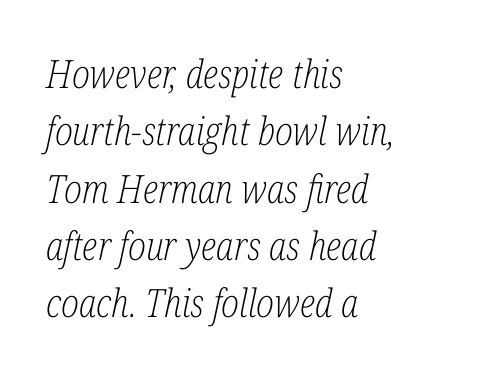
The image shows 39 px light, condensed serif type, italic (leaning right); set left-aligned, normal line spacing (1.47x), normal letter spacing, not underlined; low stroke contrast and a medium x-height.
